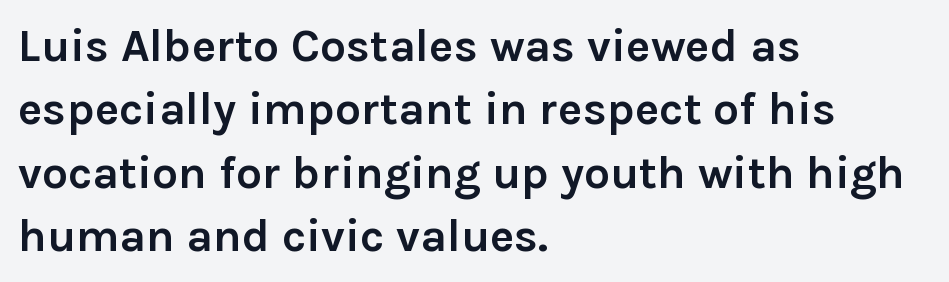
The image shows 46 px semibold sans-serif type, upright; set left-aligned, normal line spacing (1.38x), normal letter spacing, not underlined; low stroke contrast and a medium x-height.
